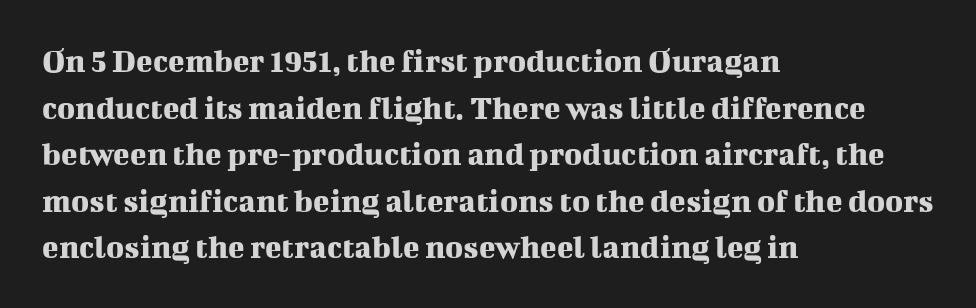
Q: Is the text italic (slanted)? A: No, it is upright.
Q: Is the typeface a serif or a sans-serif typeface? A: Serif.
Q: Is the text underlined? A: No.
Q: How is the paragraph aligned? A: Left-aligned.
Q: Is the spacing between letters normal or unusually wide? A: Normal.
Q: Is the spacing between lines tight, normal or loose? A: Normal.
Q: Width (condensed, normal, or wide)? A: Normal.
Q: Stroke contrast? A: Medium.
Q: x-height? A: Medium.
Q: Monospaced? A: No.
